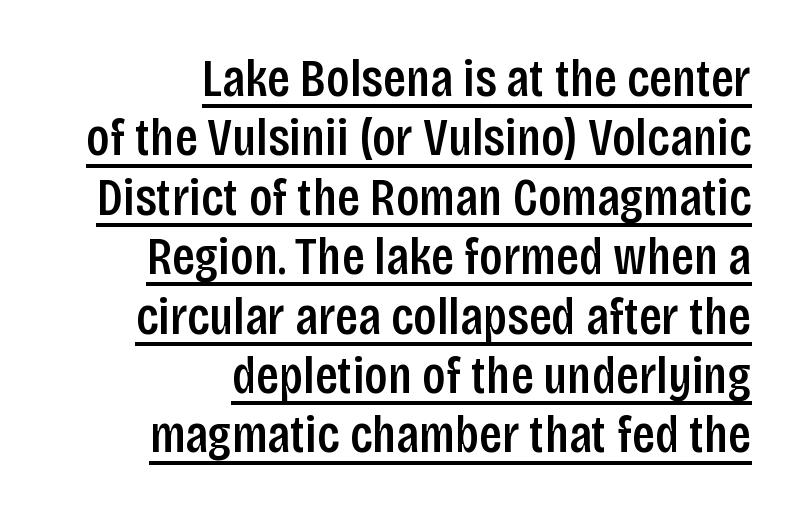
Q: Is the text bold? A: Semi-bold.
Q: Is the text italic (slanted)? A: No, it is upright.
Q: Is the typeface a serif or a sans-serif typeface? A: Sans-serif.
Q: Is the text underlined? A: Yes.
Q: How is the paragraph aligned? A: Right-aligned.
Q: Is the spacing between letters normal or unusually wide? A: Normal.
Q: Is the spacing between lines tight, normal or loose? A: Tight.
Q: Width (condensed, normal, or wide)? A: Condensed.
Q: Stroke contrast? A: Low.
Q: x-height? A: Large.
Q: Monospaced? A: No.
